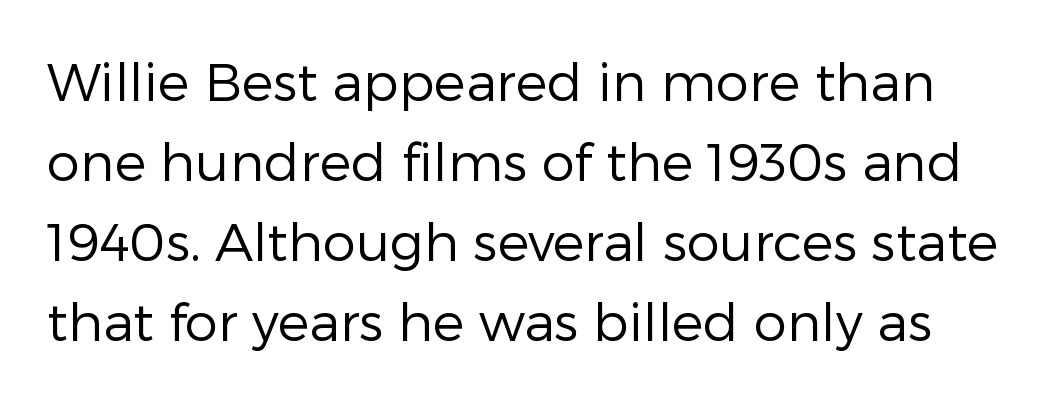
{"serif": "no", "italic": "no", "bold": "no", "weight": "regular", "width": "normal", "stroke_contrast": "low", "x_height": "medium", "monospaced": "no", "underline": "no", "line_spacing": "normal", "line_spacing_ratio": 1.51, "letter_spacing": "normal", "letter_spacing_em": 0.0, "glyph_px": 53}
